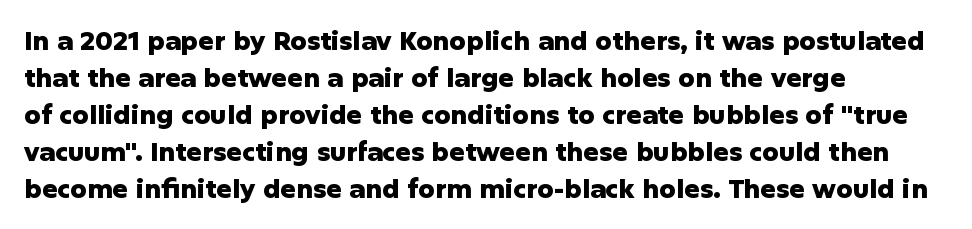
Q: Is the text bold? A: Yes.
Q: Is the text italic (slanted)? A: No, it is upright.
Q: Is the text underlined? A: No.
Q: How is the paragraph aligned? A: Left-aligned.
Q: Is the spacing between letters normal or unusually wide? A: Normal.
Q: Is the spacing between lines tight, normal or loose? A: Normal.
